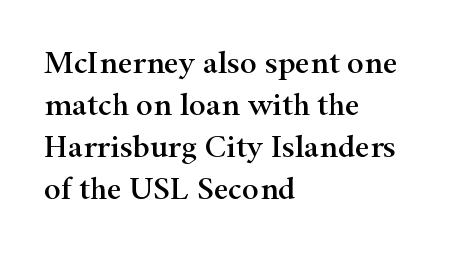
The image shows 32 px wide serif type, upright; set left-aligned, normal line spacing (1.31x), normal letter spacing, not underlined; high stroke contrast and a small x-height.
